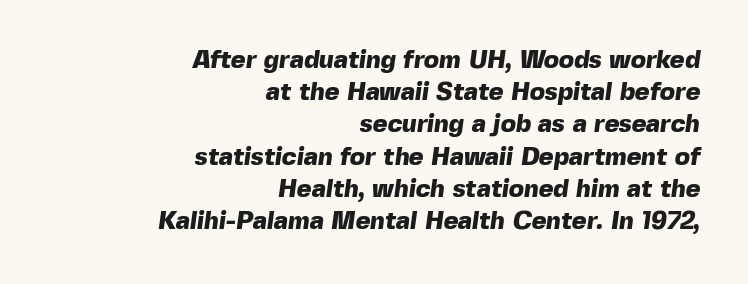
{"bold": "yes", "underline": "no", "align": "right", "line_spacing": "normal", "line_spacing_ratio": 1.29, "letter_spacing": "normal", "letter_spacing_em": 0.0, "glyph_px": 25}
